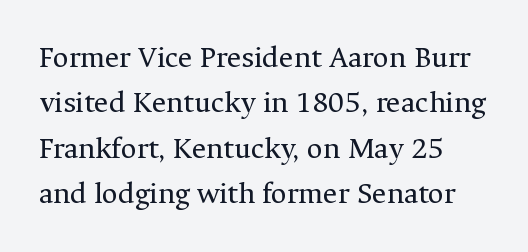
{"serif": "yes", "italic": "no", "bold": "no", "weight": "regular", "width": "normal", "stroke_contrast": "medium", "x_height": "medium", "monospaced": "no", "underline": "no", "align": "left", "line_spacing": "normal", "line_spacing_ratio": 1.46, "letter_spacing": "normal", "letter_spacing_em": 0.0, "glyph_px": 31}
